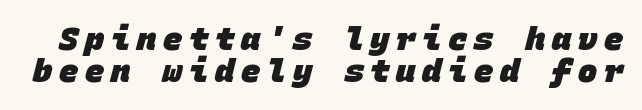
This sample has the even, mechanical cadence of fixed-width lettering. In terms of letterspacing, this is a distinctly airy, spread setting. Weight check: bold — yes, fully. Check under the words: just untouched page. Stroke terminals: plain, sans-serif.
